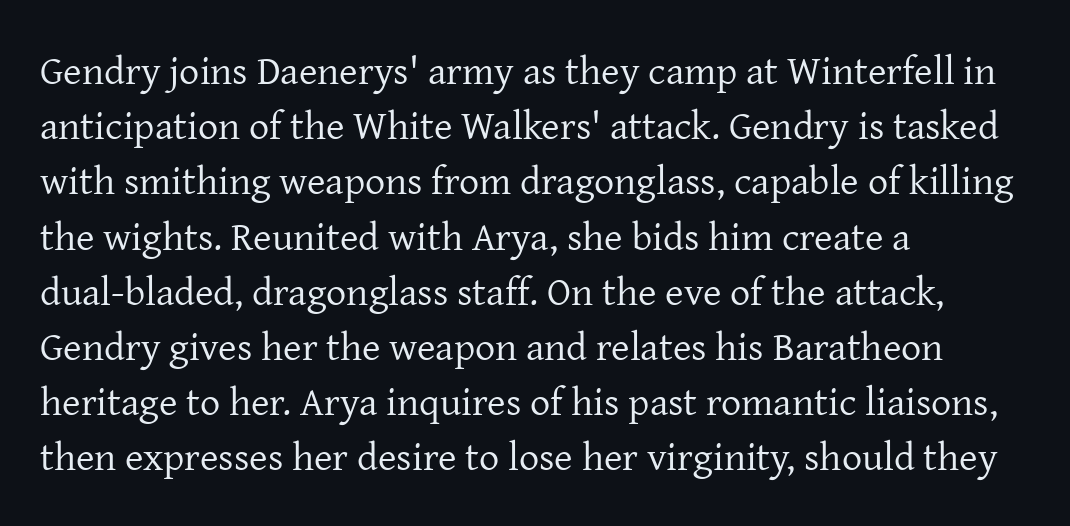
Q: Is the text bold? A: No.
Q: Is the text italic (slanted)? A: No, it is upright.
Q: Is the typeface a serif or a sans-serif typeface? A: Serif.
Q: Is the text underlined? A: No.
Q: How is the paragraph aligned? A: Left-aligned.
Q: Is the spacing between letters normal or unusually wide? A: Normal.
Q: Is the spacing between lines tight, normal or loose? A: Normal.
Q: Width (condensed, normal, or wide)? A: Normal.
Q: Stroke contrast? A: Low.
Q: x-height? A: Medium.
Q: Monospaced? A: No.
